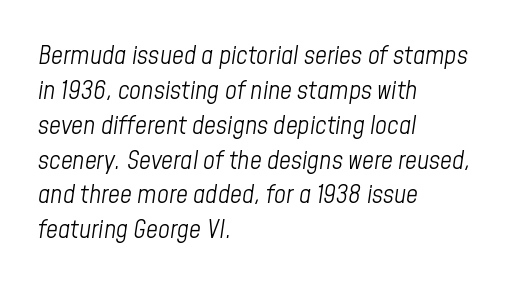
Q: Is the text bold? A: No.
Q: Is the text italic (slanted)? A: Yes, it leans right by about 8 degrees.
Q: Is the text underlined? A: No.
Q: How is the paragraph aligned? A: Left-aligned.
Q: Is the spacing between letters normal or unusually wide? A: Normal.
Q: Is the spacing between lines tight, normal or loose? A: Normal.
